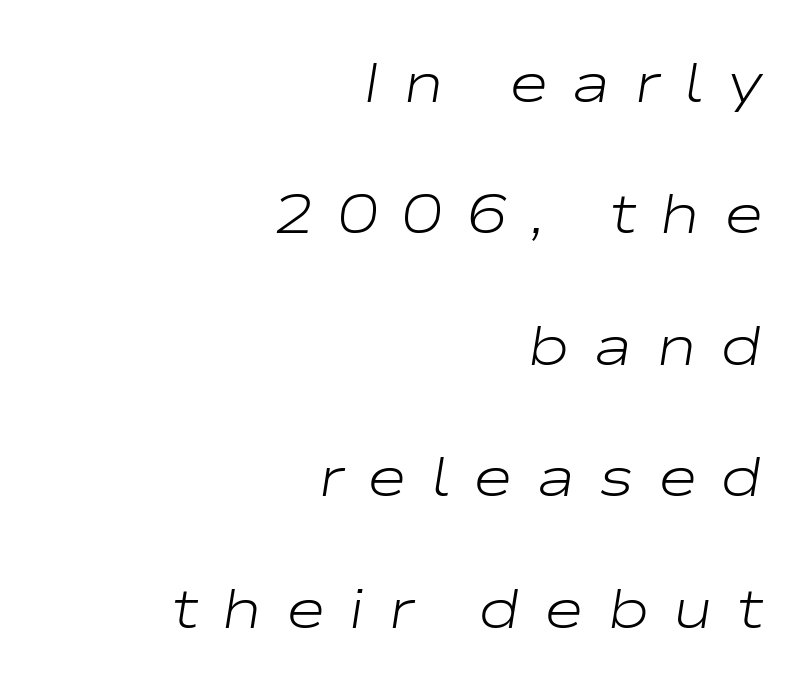
Q: Is the text bold? A: No.
Q: Is the text italic (slanted)? A: Yes, it leans right by about 9 degrees.
Q: Is the text underlined? A: No.
Q: How is the paragraph aligned? A: Right-aligned.
Q: Is the spacing between letters normal or unusually wide? A: Unusually wide.
Q: Is the spacing between lines tight, normal or loose? A: Loose.
Q: Width (condensed, normal, or wide)? A: Wide.
Q: Stroke contrast? A: Low.
Q: x-height? A: Medium.
Q: Monospaced? A: No.
